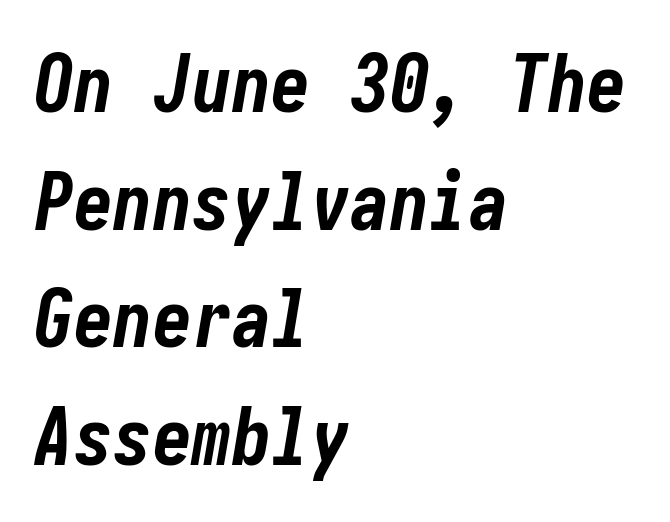
{"italic": "yes", "lean": "right", "slant_degrees": 10, "bold": "yes", "weight": "bold", "width": "condensed", "stroke_contrast": "low", "x_height": "medium", "underline": "no", "align": "left", "line_spacing": "normal", "line_spacing_ratio": 1.49, "letter_spacing": "normal", "letter_spacing_em": 0.0, "glyph_px": 79}
